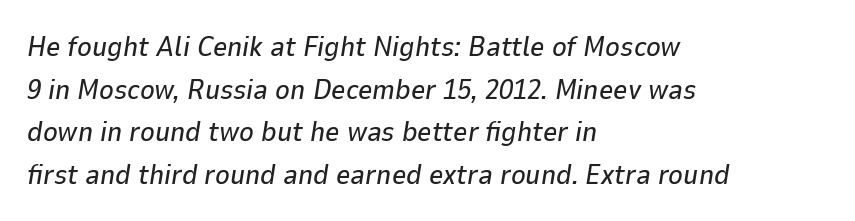
The font's italic variant was chosen for this text. Leading matches the norm, producing a regular column. Character widths vary here, with narrow letters taking less room than wide ones. Standard letterfit; no display-style spreading of the glyphs. Layout note: lines flush left. Decoration check: the copy has no underline.
